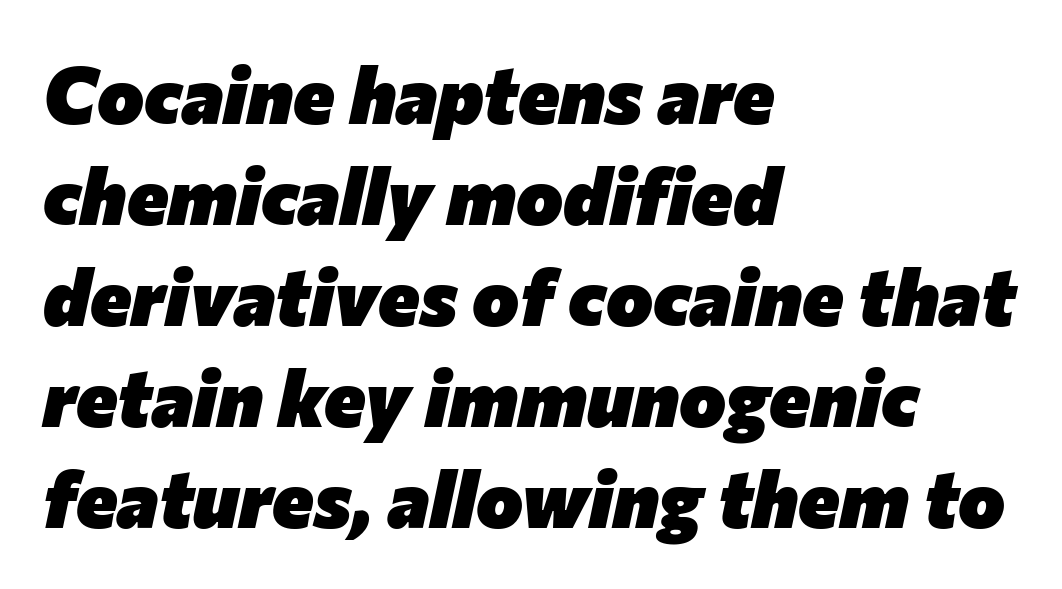
The image shows 79 px heavy type, italic (leaning right); set left-aligned, normal line spacing (1.28x), normal letter spacing, not underlined; low stroke contrast and a medium x-height.
